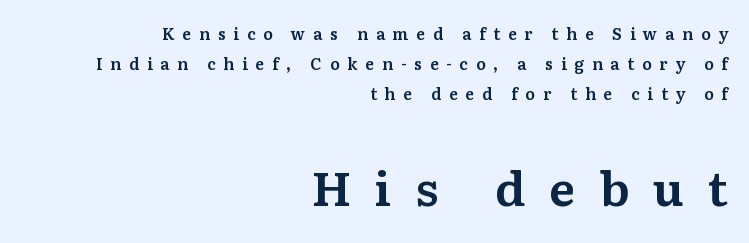
Q: Is the text italic (slanted)? A: No, it is upright.
Q: Is the typeface a serif or a sans-serif typeface? A: Serif.
Q: Is the text underlined? A: No.
Q: How is the paragraph aligned? A: Right-aligned.
Q: Is the spacing between letters normal or unusually wide? A: Unusually wide.
Q: Which block of text is set in a larger size, the first (top) or the second (bottom)? A: The second (bottom) one.
Q: Width (condensed, normal, or wide)? A: Normal.
Q: Stroke contrast? A: Medium.
Q: x-height? A: Medium.
Q: Monospaced? A: No.
